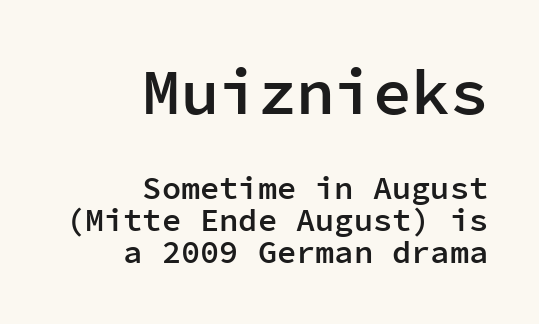
{"serif": "no", "italic": "no", "bold": "semi", "weight": "semibold", "width": "normal", "stroke_contrast": "low", "x_height": "medium", "monospaced": "yes", "underline": "no", "align": "right", "line_spacing": "tight", "line_spacing_ratio": 1.01, "letter_spacing": "normal", "letter_spacing_em": 0.0, "larger_block": "first", "size_ratio": 2.0, "glyph_px": 64}
